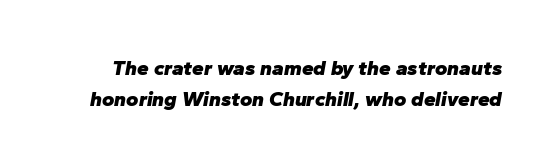
In terms of weight, the rendering is a true, heavy bold. The horizontal fit of the characters is conventional and even. Rows of type keep a routine distance in the vertical direction. The typography opts for an oblique posture over an upright one.
